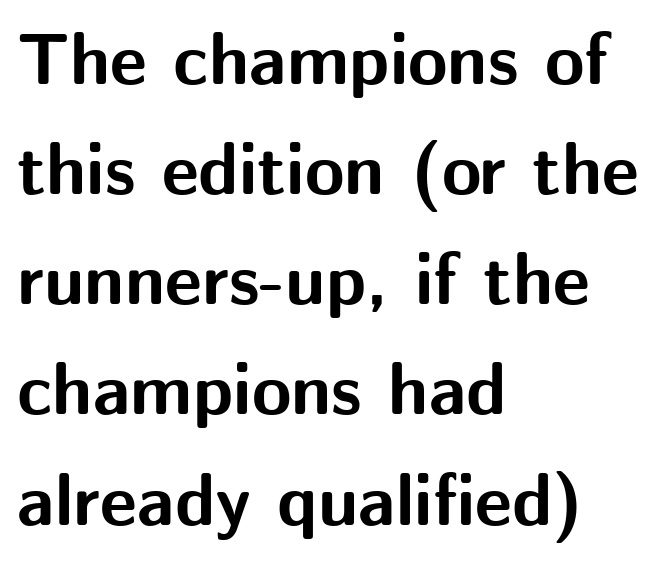
{"serif": "no", "italic": "no", "bold": "yes", "weight": "bold", "width": "normal", "stroke_contrast": "medium", "x_height": "medium", "monospaced": "no", "underline": "no", "align": "left", "line_spacing": "normal", "line_spacing_ratio": 1.53, "letter_spacing": "normal", "letter_spacing_em": 0.0, "glyph_px": 72}
